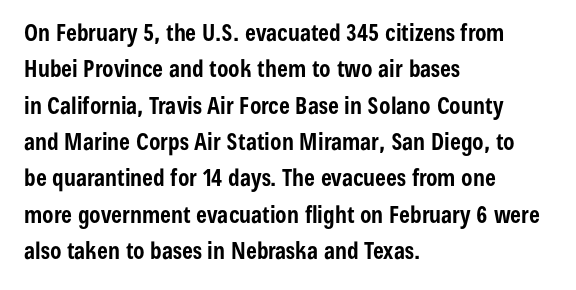
{"italic": "no", "bold": "yes", "underline": "no", "align": "left", "line_spacing": "normal", "line_spacing_ratio": 1.58, "letter_spacing": "normal", "letter_spacing_em": 0.0, "glyph_px": 23}
